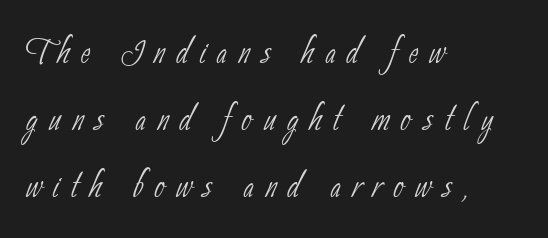
{"serif": "no", "bold": "no", "weight": "thin", "width": "condensed", "stroke_contrast": "low", "x_height": "small", "monospaced": "no", "underline": "no", "align": "left", "line_spacing": "normal", "line_spacing_ratio": 1.46, "letter_spacing": "wide", "letter_spacing_em": 0.25, "glyph_px": 46}
